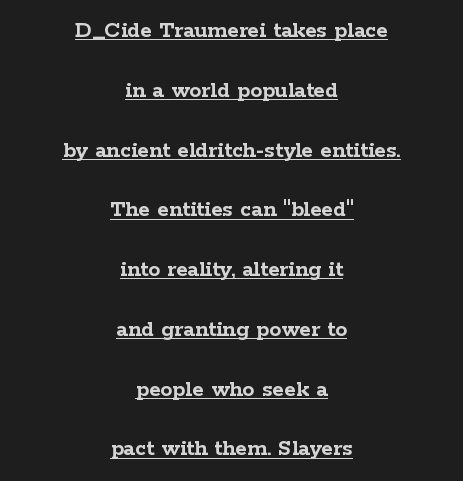
{"italic": "no", "bold": "yes", "underline": "yes", "align": "center", "line_spacing": "loose", "line_spacing_ratio": 2.49, "letter_spacing": "normal", "letter_spacing_em": 0.0, "glyph_px": 24}
